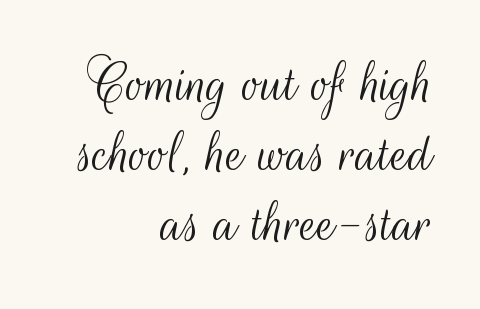
{"serif": "no", "bold": "no", "weight": "light", "width": "condensed", "stroke_contrast": "medium", "x_height": "small", "monospaced": "no", "underline": "no", "align": "right", "line_spacing": "tight", "line_spacing_ratio": 1.13, "letter_spacing": "normal", "letter_spacing_em": 0.0, "glyph_px": 62}
